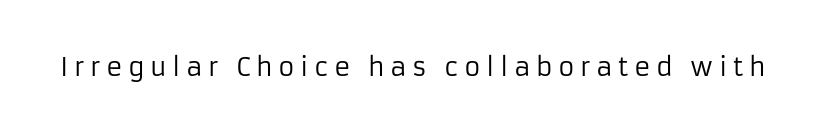
Caption: face not bold, strokes unweighted. Posture: vertical. The letters are spread apart with noticeably loose tracking. The baseline area is clear.
